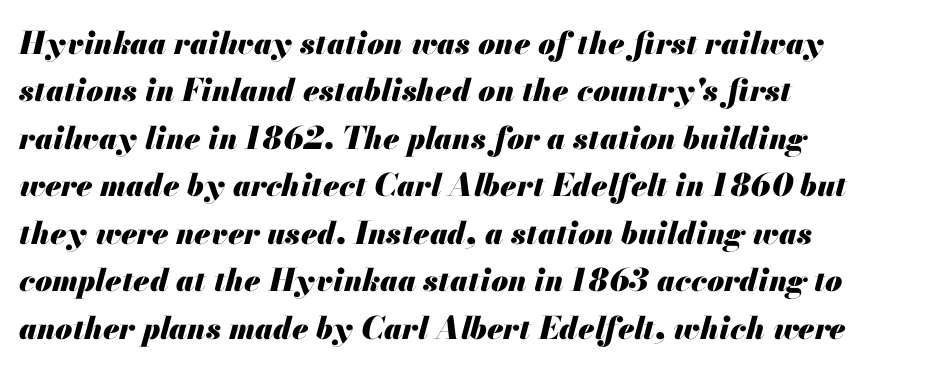
{"italic": "yes", "lean": "right", "slant_degrees": 13, "bold": "yes", "weight": "heavy", "width": "normal", "stroke_contrast": "medium", "x_height": "small", "monospaced": "no", "underline": "no", "align": "left", "line_spacing": "normal", "line_spacing_ratio": 1.53, "letter_spacing": "normal", "letter_spacing_em": 0.0, "glyph_px": 31}
